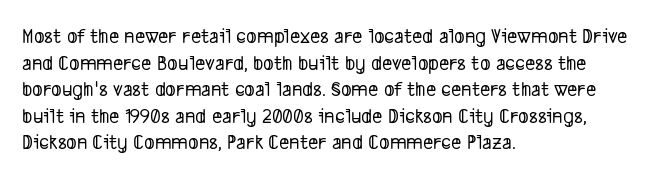
Q: Is the text underlined? A: No.
Q: How is the paragraph aligned? A: Left-aligned.
Q: Is the spacing between letters normal or unusually wide? A: Normal.
